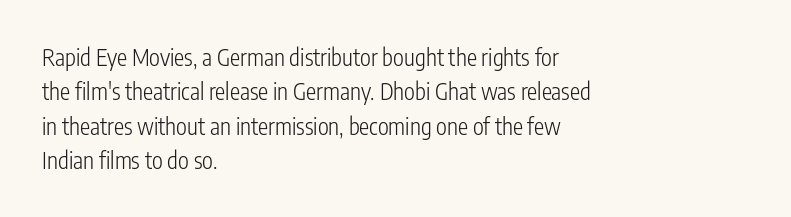
The vertical gap from one line to the next is medium. These lines were composed using upright roman letters. Horizontal alignment here is leftward, the default for most running prose. The gaps between neighbouring characters are ordinary and unremarkable. Weight: regular or lighter.
